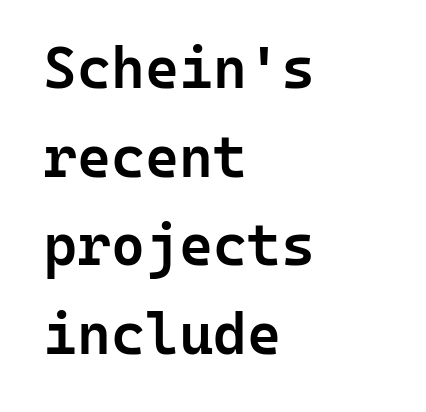
Q: Is the text bold? A: Semi-bold.
Q: Is the text italic (slanted)? A: No, it is upright.
Q: Is the typeface a serif or a sans-serif typeface? A: Sans-serif.
Q: Is the text underlined? A: No.
Q: How is the paragraph aligned? A: Left-aligned.
Q: Is the spacing between letters normal or unusually wide? A: Normal.
Q: Is the spacing between lines tight, normal or loose? A: Normal.
Q: Width (condensed, normal, or wide)? A: Normal.
Q: Stroke contrast? A: Low.
Q: x-height? A: Medium.
Q: Monospaced? A: Yes.
